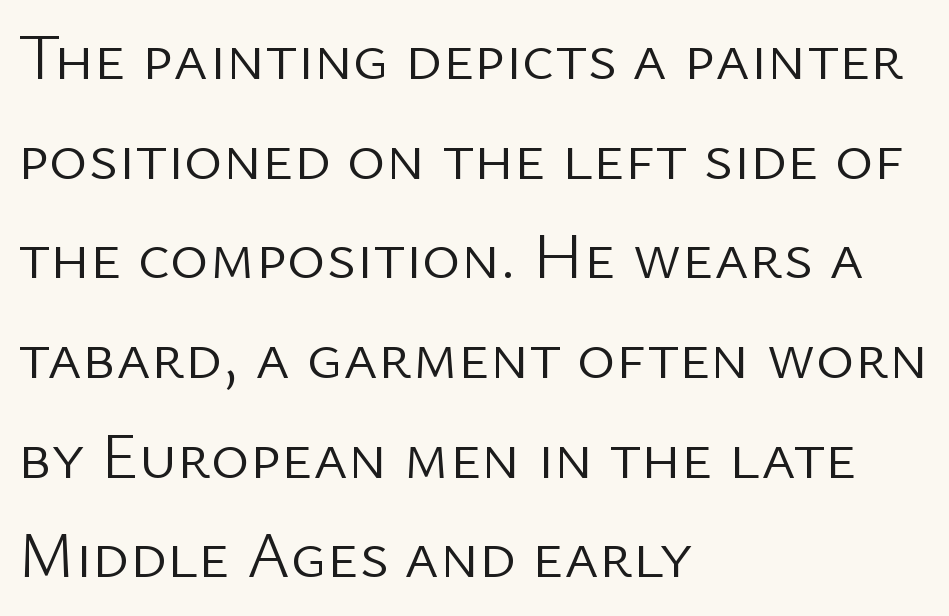
{"serif": "no", "italic": "no", "bold": "no", "weight": "light", "width": "normal", "stroke_contrast": "low", "x_height": "medium", "monospaced": "no", "underline": "no", "align": "left", "line_spacing": "normal", "line_spacing_ratio": 1.51, "letter_spacing": "normal", "letter_spacing_em": 0.0, "glyph_px": 66}
